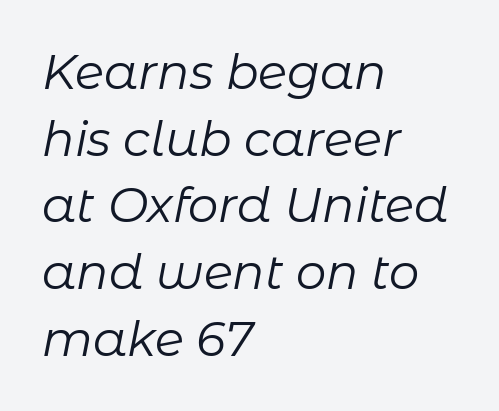
Normally led — the rows are evenly, conventionally spaced. The foot of each line stays bare and open. Nothing heavy about these letters — not bold at all. The ragged edge is on the right, which tells us the setting is flush left.
